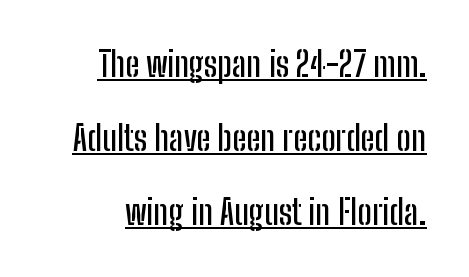
The image shows 34 px condensed sans-serif type, upright; set loose line spacing (2.18x), normal letter spacing, underlined; low stroke contrast and a medium x-height.
